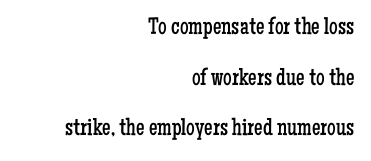
The image shows 24 px text type, upright; set right-aligned, loose line spacing (2.11x), normal letter spacing, not underlined.
